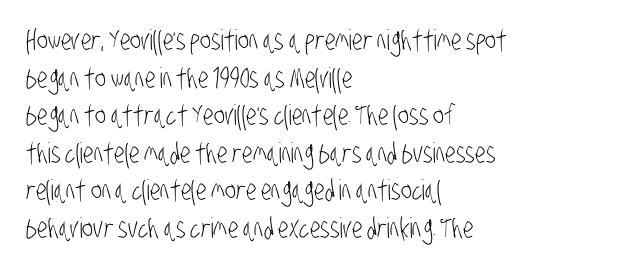
Q: Is the text bold? A: No.
Q: Is the typeface a serif or a sans-serif typeface? A: Sans-serif.
Q: Is the text underlined? A: No.
Q: How is the paragraph aligned? A: Left-aligned.
Q: Is the spacing between letters normal or unusually wide? A: Normal.
Q: Is the spacing between lines tight, normal or loose? A: Normal.
Q: Width (condensed, normal, or wide)? A: Condensed.
Q: Stroke contrast? A: Low.
Q: x-height? A: Large.
Q: Monospaced? A: No.
